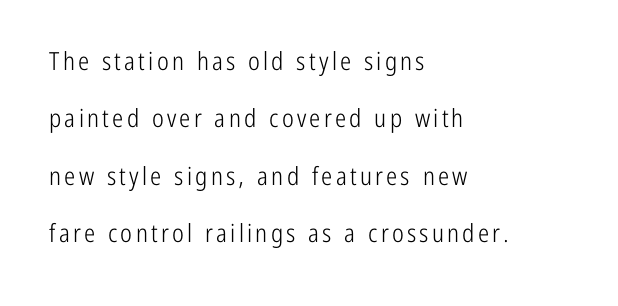
Baseline-to-baseline distance is far greater than the letter height. Descender tails drop into unmarked territory. The rag falls on the right side of this text block. Stems and bowls with no extra thickness — not bold. Posture: vertical.
